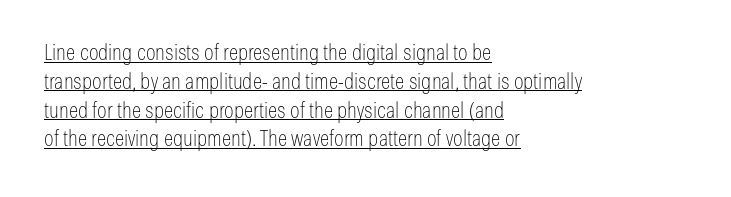
The horizontal fit of the characters is conventional and even. Heft: none added — not bold. Does a line run under the words? Yes, clearly. Honestly, the row spacing looks completely unremarkable. These lines were composed using upright roman letters. Horizontally, the lines are justified to the leading edge only.
